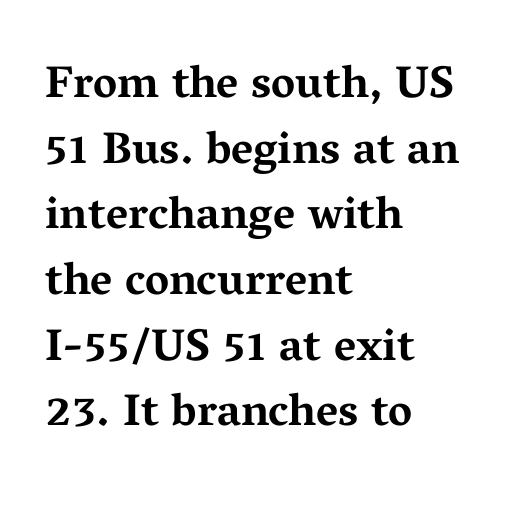
Nobody touched the tracking dial on this one. Quick note: interline space is typical. Rendered with straight, roman letterforms. Looks like regular typesetting: each glyph gets only the width it needs. Look at the bottom of the vertical strokes: they flare into serifs here. Caption: multi-line text, flush left, ragged right.
